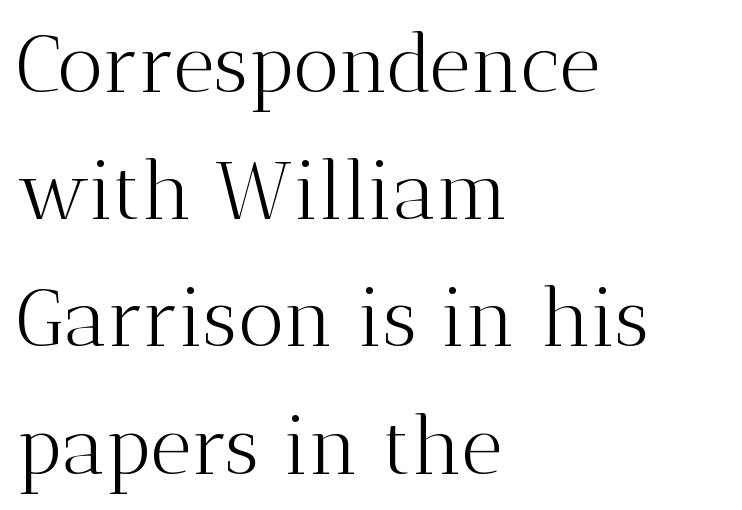
Q: Is the text bold? A: No.
Q: Is the text italic (slanted)? A: No, it is upright.
Q: Is the typeface a serif or a sans-serif typeface? A: Serif.
Q: Is the text underlined? A: No.
Q: How is the paragraph aligned? A: Left-aligned.
Q: Is the spacing between letters normal or unusually wide? A: Normal.
Q: Is the spacing between lines tight, normal or loose? A: Normal.
Q: Width (condensed, normal, or wide)? A: Normal.
Q: Stroke contrast? A: Medium.
Q: x-height? A: Medium.
Q: Monospaced? A: No.
